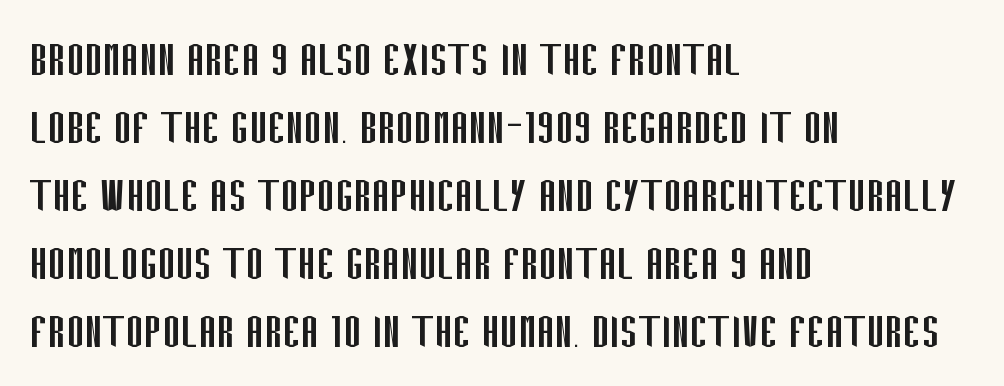
Q: Is the text bold? A: No.
Q: Is the text italic (slanted)? A: No, it is upright.
Q: Is the typeface a serif or a sans-serif typeface? A: Sans-serif.
Q: Is the text underlined? A: No.
Q: How is the paragraph aligned? A: Left-aligned.
Q: Is the spacing between letters normal or unusually wide? A: Normal.
Q: Is the spacing between lines tight, normal or loose? A: Normal.
Q: Width (condensed, normal, or wide)? A: Condensed.
Q: Stroke contrast? A: Low.
Q: x-height? A: Large.
Q: Monospaced? A: No.
